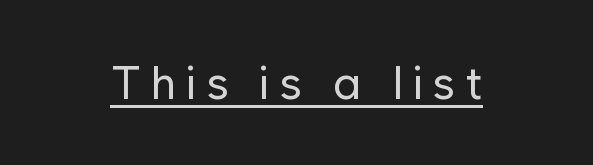
Counters stay open thanks to moderate or lighter strokes. Posture: vertical. Every word sits above its own underline. Short note: letters widely spaced. This rendering employs a face without finishing strokes, i.e., a sans-serif. You could not count columns in this text — the font is proportionally spaced.
